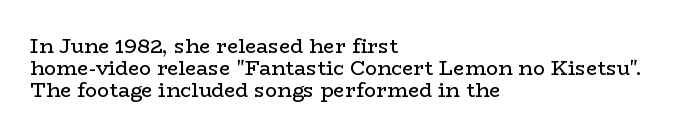
{"italic": "no", "bold": "no", "underline": "no", "align": "left", "line_spacing": "tight", "line_spacing_ratio": 1.1, "letter_spacing": "normal", "letter_spacing_em": 0.0, "glyph_px": 20}
